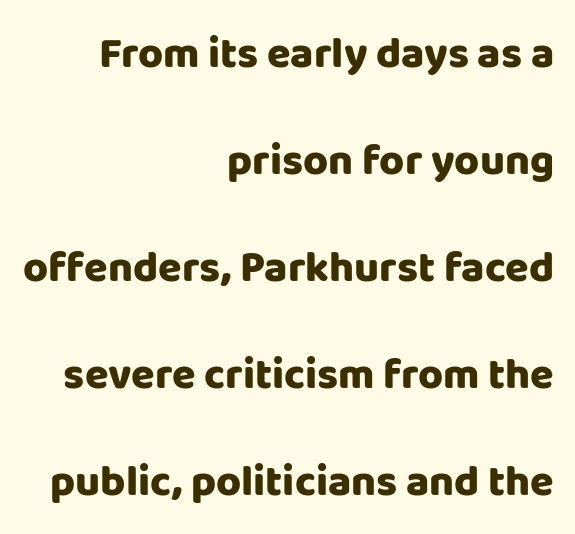
{"serif": "no", "italic": "no", "bold": "yes", "weight": "heavy", "width": "normal", "stroke_contrast": "low", "x_height": "large", "monospaced": "no", "underline": "no", "align": "right", "line_spacing": "loose", "line_spacing_ratio": 2.49, "letter_spacing": "normal", "letter_spacing_em": 0.0, "glyph_px": 43}
